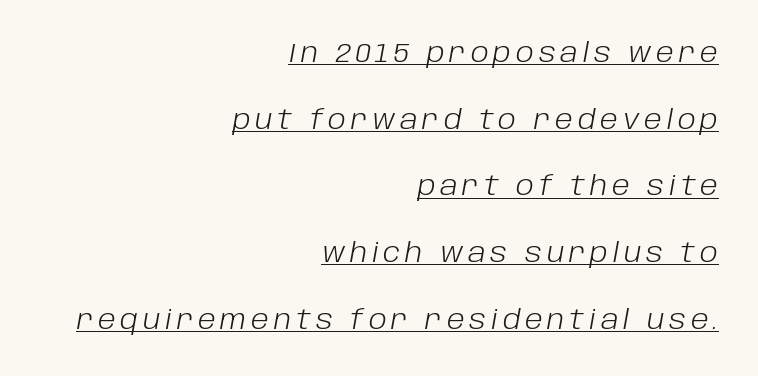
Q: Is the text bold? A: No.
Q: Is the text italic (slanted)? A: Yes, it leans right by about 10 degrees.
Q: Is the text underlined? A: Yes.
Q: How is the paragraph aligned? A: Right-aligned.
Q: Is the spacing between lines tight, normal or loose? A: Loose.
